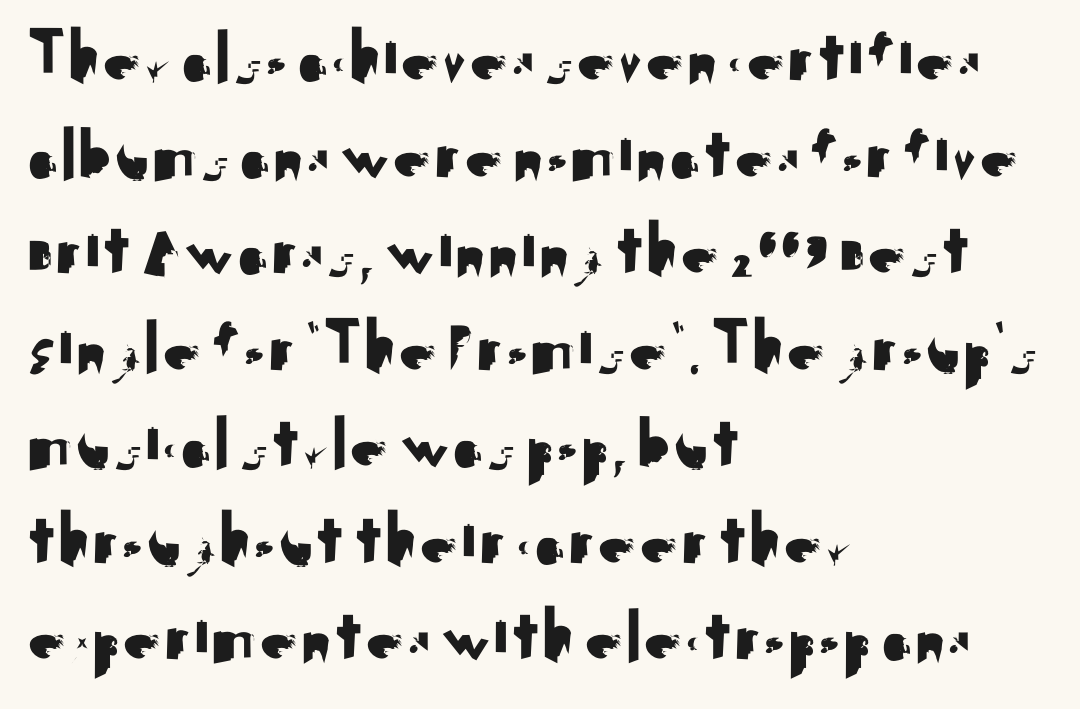
The image shows 76 px sans-serif type, upright; set left-aligned, normal line spacing (1.27x), normal letter spacing, not underlined; medium stroke contrast and a small x-height.
